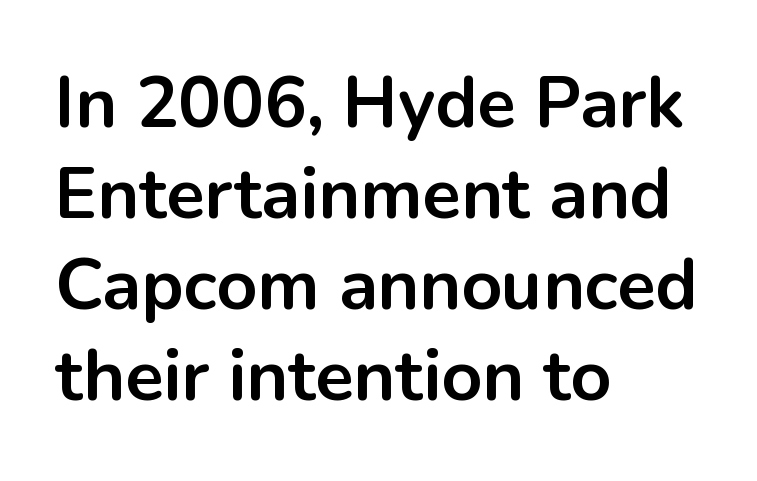
Style check: upright. Does the weight exceed regular? Yes, all the way to bold. The font family rendered here belongs to the sans-serif group. Vertically, the passage feels balanced, rows spaced as you'd expect. The baseline area is clear. Every row of glyphs begins at an identical x-position on the left.
